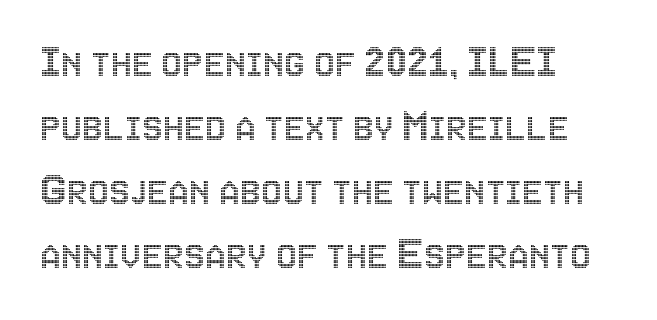
{"italic": "no", "width": "condensed", "x_height": "large", "monospaced": "no", "underline": "no", "align": "left", "line_spacing": "normal", "line_spacing_ratio": 1.36, "letter_spacing": "normal", "letter_spacing_em": 0.0, "glyph_px": 47}
